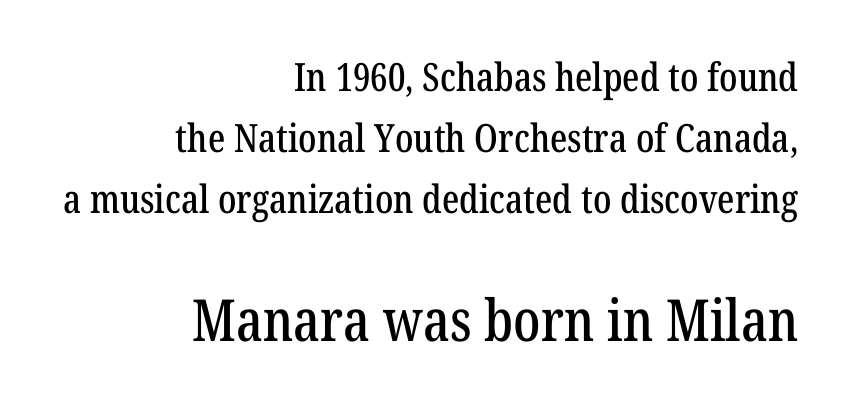
Here the second block reads like a headline and the first like body copy. All the whitespace from short lines collects on the left. How are the letters spaced? Ordinarily, with no added tracking. Regular leading.
